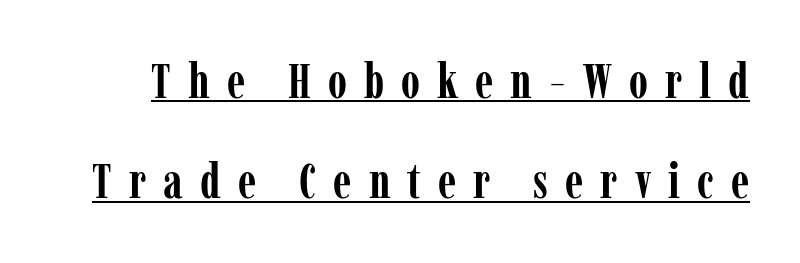
{"serif": "yes", "italic": "no", "bold": "yes", "weight": "semibold", "width": "condensed", "stroke_contrast": "low", "x_height": "medium", "monospaced": "no", "underline": "yes", "line_spacing": "loose", "line_spacing_ratio": 2.05, "letter_spacing": "wide", "letter_spacing_em": 0.35, "glyph_px": 49}
